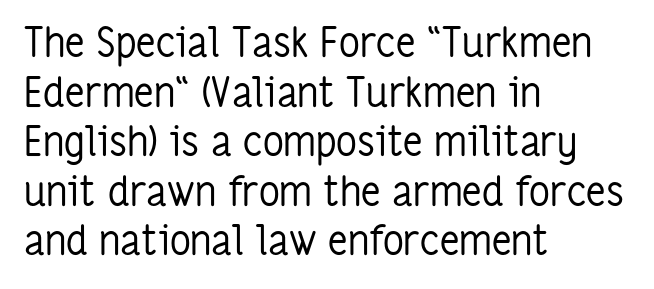
The image shows 41 px regular-weight, condensed sans-serif type, upright; set left-aligned, line spacing 1.21x, normal letter spacing, not underlined; low stroke contrast and a medium x-height.
